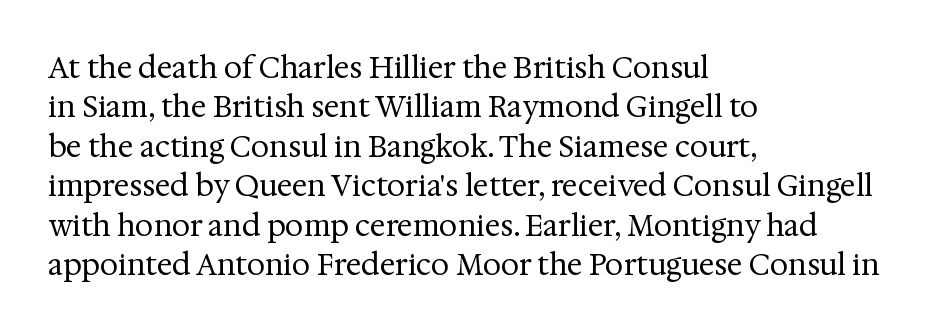
Q: Is the text bold? A: No.
Q: Is the text italic (slanted)? A: No, it is upright.
Q: Is the typeface a serif or a sans-serif typeface? A: Serif.
Q: Is the text underlined? A: No.
Q: How is the paragraph aligned? A: Left-aligned.
Q: Is the spacing between letters normal or unusually wide? A: Normal.
Q: Is the spacing between lines tight, normal or loose? A: Normal.
Q: Width (condensed, normal, or wide)? A: Normal.
Q: Stroke contrast? A: Medium.
Q: x-height? A: Medium.
Q: Monospaced? A: No.
